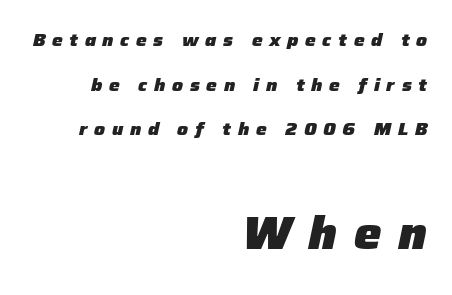
The image shows 46 px heavy type, italic (leaning right); set right-aligned, loose line spacing (2.48x), unusually wide letter spacing (+0.37 em), not underlined; the second (bottom) block is 2.56x larger; low stroke contrast and a medium x-height.
